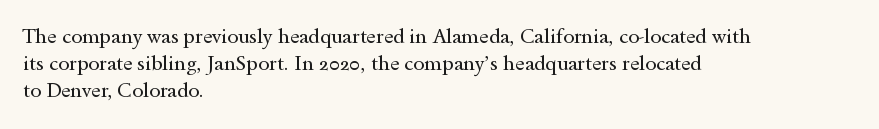
Q: Is the text bold? A: No.
Q: Is the text italic (slanted)? A: No, it is upright.
Q: Is the text underlined? A: No.
Q: How is the paragraph aligned? A: Left-aligned.
Q: Is the spacing between letters normal or unusually wide? A: Normal.
Q: Is the spacing between lines tight, normal or loose? A: Normal.
